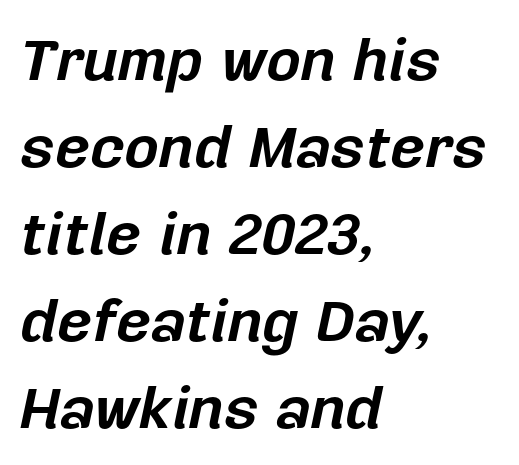
{"italic": "yes", "lean": "right", "slant_degrees": 12, "bold": "yes", "weight": "bold", "width": "normal", "stroke_contrast": "low", "x_height": "medium", "monospaced": "no", "underline": "no", "align": "left", "line_spacing": "normal", "line_spacing_ratio": 1.45, "letter_spacing": "normal", "letter_spacing_em": 0.0, "glyph_px": 60}
